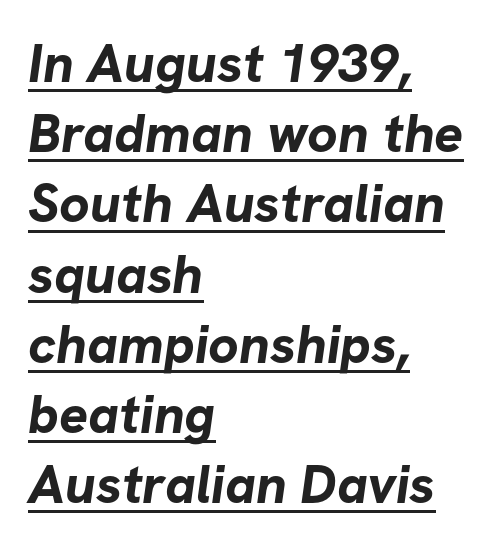
{"serif": "no", "bold": "yes", "weight": "bold", "width": "normal", "stroke_contrast": "low", "x_height": "medium", "monospaced": "no", "underline": "yes", "align": "left", "line_spacing": "normal", "line_spacing_ratio": 1.3, "letter_spacing": "normal", "letter_spacing_em": 0.0, "glyph_px": 54}
